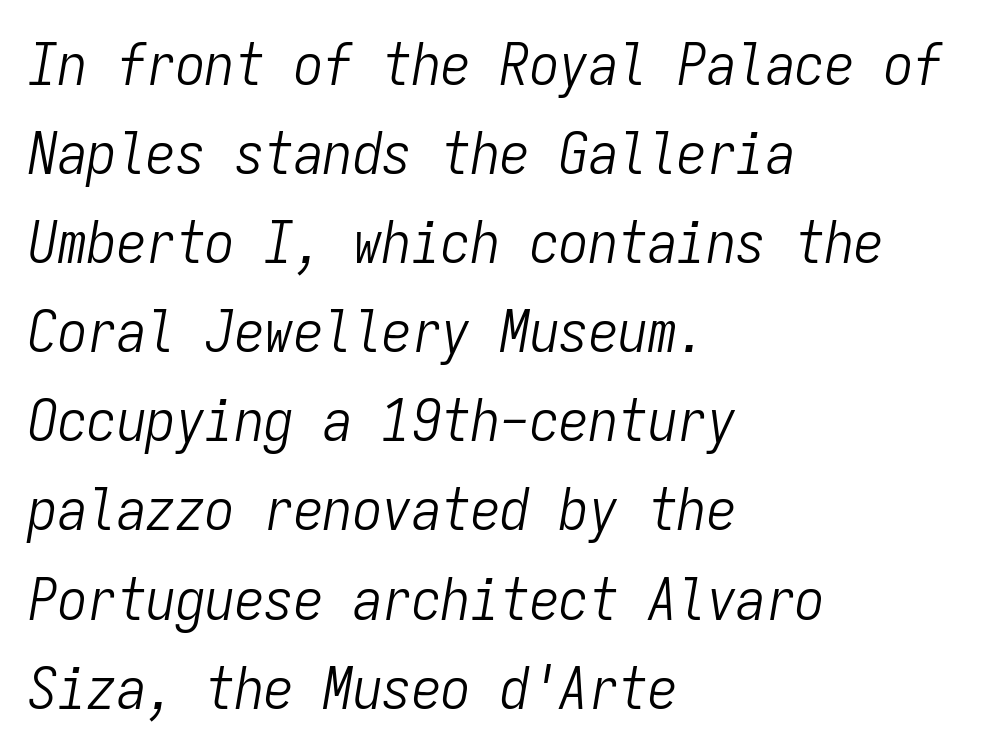
Q: Is the text bold? A: No.
Q: Is the text italic (slanted)? A: Yes, it leans right by about 9 degrees.
Q: Is the text underlined? A: No.
Q: How is the paragraph aligned? A: Left-aligned.
Q: Is the spacing between letters normal or unusually wide? A: Normal.
Q: Is the spacing between lines tight, normal or loose? A: Normal.
Q: Width (condensed, normal, or wide)? A: Condensed.
Q: Stroke contrast? A: Low.
Q: x-height? A: Medium.
Q: Monospaced? A: Yes.
